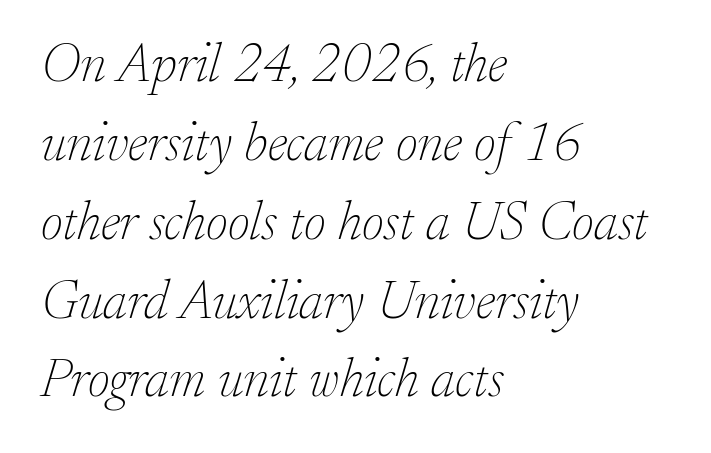
The image shows 54 px thin serif type, italic (leaning right); set left-aligned, normal line spacing (1.46x), normal letter spacing, not underlined; low stroke contrast and a small x-height.
